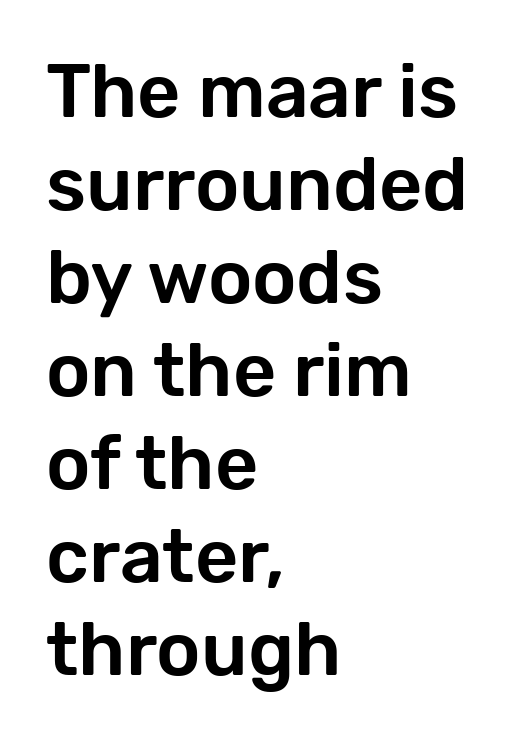
The horizontal fit of the characters is conventional and even. The rendering uses natural spacing where letterforms have individual widths. Unmarked baselines from the first word to the last. Grotesque or geometric, the face here clearly has no serifs.
